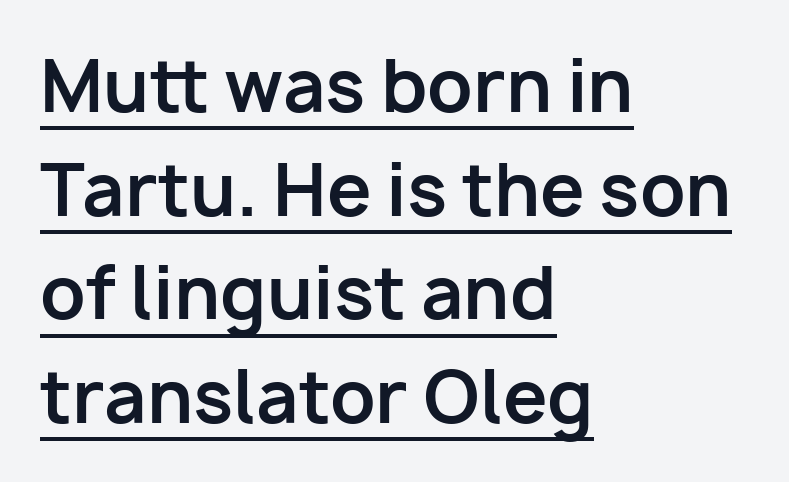
{"serif": "no", "italic": "no", "bold": "yes", "weight": "bold", "width": "normal", "stroke_contrast": "low", "x_height": "medium", "monospaced": "no", "underline": "yes", "align": "left", "line_spacing": "normal", "line_spacing_ratio": 1.46, "letter_spacing": "normal", "letter_spacing_em": 0.0, "glyph_px": 71}
